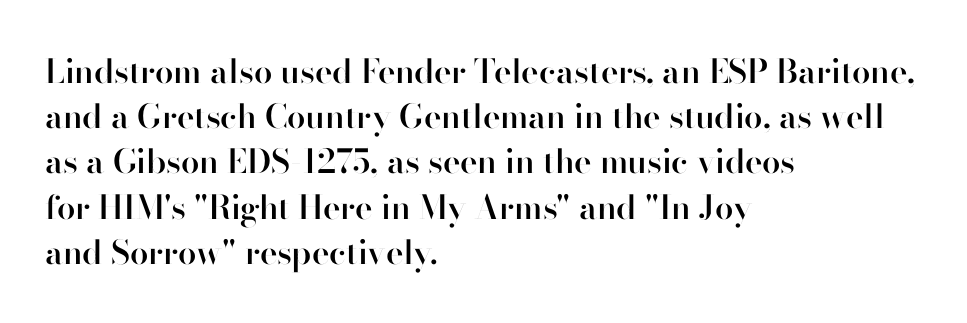
Does the type have serifs? No, each stem ends abruptly. The passage shown is typed in a proportional face where columns would drift. Each line starts at the same left margin while the right side varies. The typesetting leans somewhat heavy: a semibold. Leading matches the norm, producing a regular column. Glance below the letters and you will spot only blank space.
